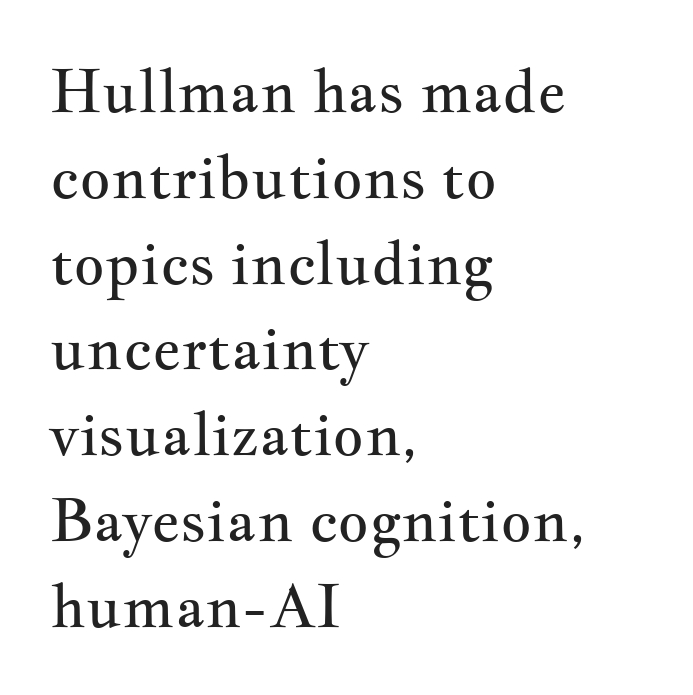
Q: Is the text bold? A: No.
Q: Is the text italic (slanted)? A: No, it is upright.
Q: Is the typeface a serif or a sans-serif typeface? A: Serif.
Q: Is the text underlined? A: No.
Q: How is the paragraph aligned? A: Left-aligned.
Q: Is the spacing between letters normal or unusually wide? A: Normal.
Q: Is the spacing between lines tight, normal or loose? A: Normal.
Q: Width (condensed, normal, or wide)? A: Wide.
Q: Stroke contrast? A: Medium.
Q: x-height? A: Small.
Q: Monospaced? A: No.
